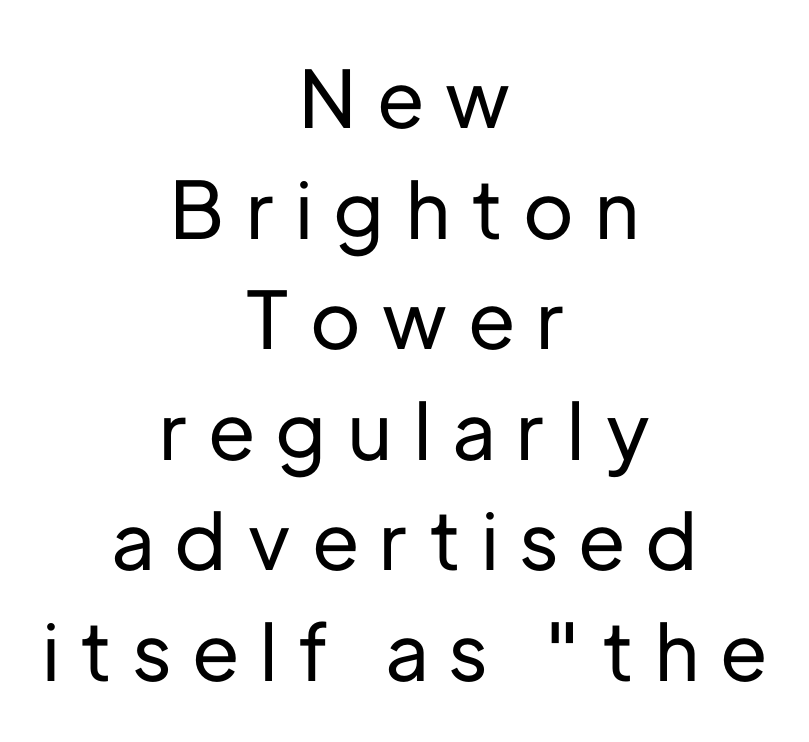
The image shows 79 px sans-serif type, upright; set centered, normal line spacing (1.4x), unusually wide letter spacing (+0.28 em), not underlined; low stroke contrast and a medium x-height.
